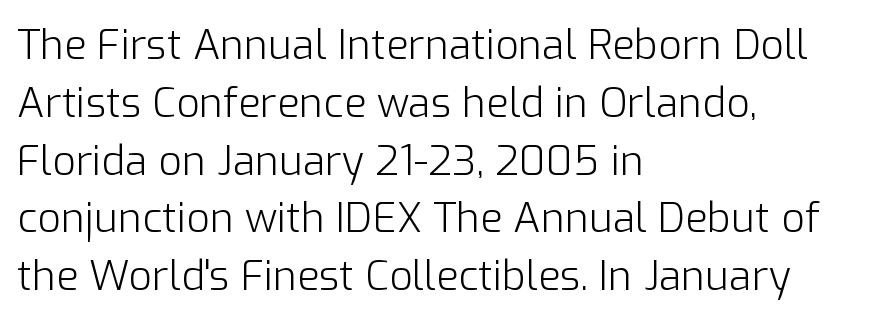
{"serif": "no", "italic": "no", "bold": "no", "weight": "light", "width": "normal", "stroke_contrast": "low", "x_height": "medium", "monospaced": "no", "underline": "no", "align": "left", "line_spacing": "normal", "line_spacing_ratio": 1.41, "letter_spacing": "normal", "letter_spacing_em": 0.0, "glyph_px": 41}
